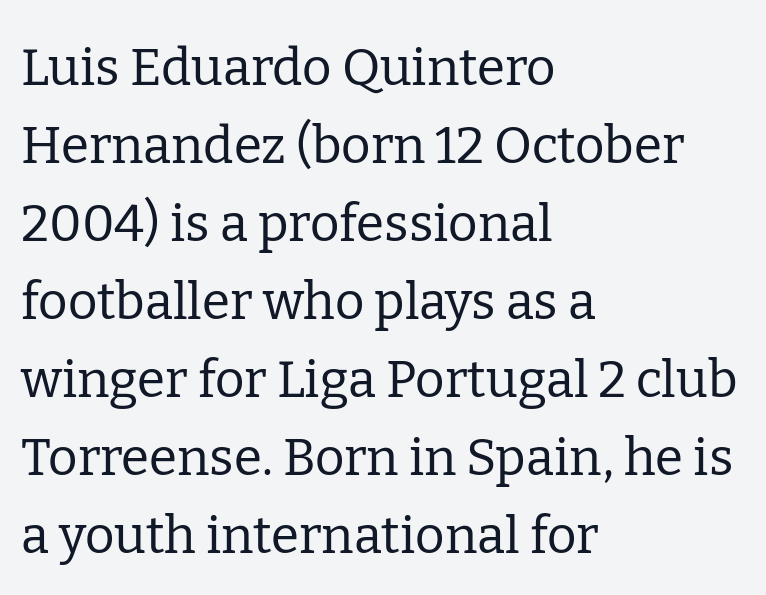
A typesetter would call this proportional, since set widths differ per character. The lines are quadded left. It's the straight-up-and-down kind of type. The type is set solid horizontally, with unmodified tracking. The face used here is seriffed, in the tradition of book romans. Underlining? Definitely not there.
